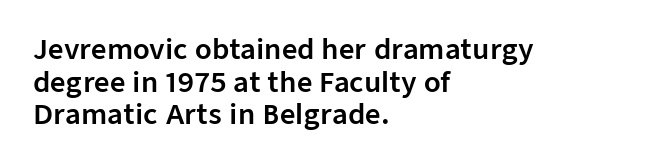
{"italic": "no", "underline": "no", "align": "left", "line_spacing_ratio": 1.21, "letter_spacing": "normal", "letter_spacing_em": 0.0, "glyph_px": 27}
